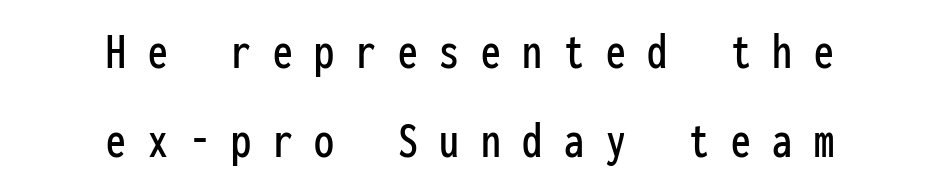
Q: Is the text italic (slanted)? A: No, it is upright.
Q: Is the typeface a serif or a sans-serif typeface? A: Sans-serif.
Q: Is the text underlined? A: No.
Q: How is the paragraph aligned? A: Centered.
Q: Is the spacing between letters normal or unusually wide? A: Unusually wide.
Q: Is the spacing between lines tight, normal or loose? A: Normal.
Q: Width (condensed, normal, or wide)? A: Condensed.
Q: Stroke contrast? A: Low.
Q: x-height? A: Medium.
Q: Monospaced? A: Yes.
